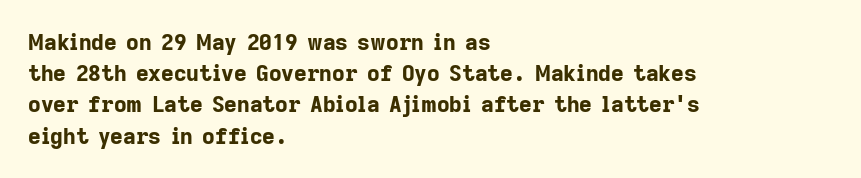
The image shows 22 px bold type, upright; set left-aligned, normal line spacing (1.42x), normal letter spacing, not underlined.
